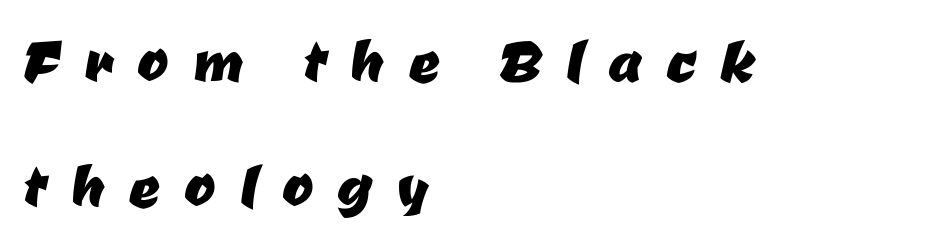
Q: Is the typeface a serif or a sans-serif typeface? A: Sans-serif.
Q: Is the text underlined? A: No.
Q: How is the paragraph aligned? A: Left-aligned.
Q: Is the spacing between letters normal or unusually wide? A: Unusually wide.
Q: Is the spacing between lines tight, normal or loose? A: Normal.
Q: Width (condensed, normal, or wide)? A: Normal.
Q: Stroke contrast? A: Low.
Q: x-height? A: Medium.
Q: Monospaced? A: No.
